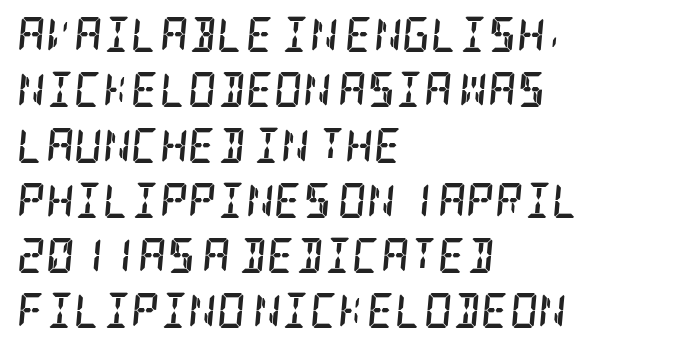
Style check: oblique. Horizontally, the lines are justified to the leading edge only. The tracking reads as untouched default to a designer's eye. The strip under each line holds only bare page. Regarding leading, the lines here are spaced in the standard way.
